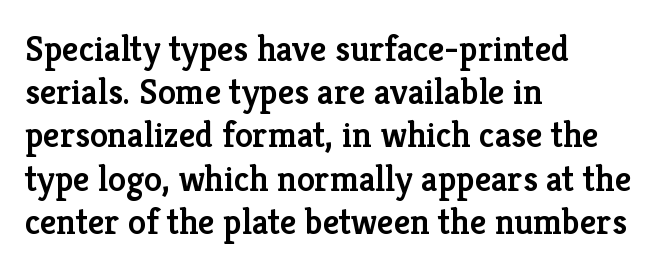
Q: Is the text bold? A: Semi-bold.
Q: Is the text italic (slanted)? A: No, it is upright.
Q: Is the typeface a serif or a sans-serif typeface? A: Serif.
Q: Is the text underlined? A: No.
Q: How is the paragraph aligned? A: Left-aligned.
Q: Is the spacing between letters normal or unusually wide? A: Normal.
Q: Width (condensed, normal, or wide)? A: Normal.
Q: Stroke contrast? A: Low.
Q: x-height? A: Medium.
Q: Monospaced? A: No.
